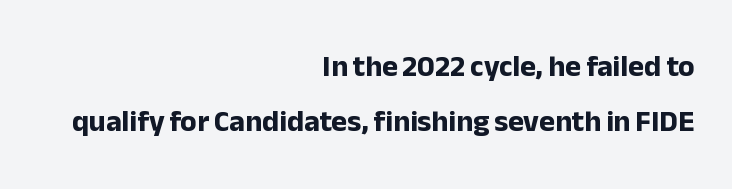
Q: Is the text bold? A: Yes.
Q: Is the text italic (slanted)? A: No, it is upright.
Q: Is the typeface a serif or a sans-serif typeface? A: Sans-serif.
Q: Is the text underlined? A: No.
Q: How is the paragraph aligned? A: Right-aligned.
Q: Is the spacing between letters normal or unusually wide? A: Normal.
Q: Width (condensed, normal, or wide)? A: Normal.
Q: Stroke contrast? A: Low.
Q: x-height? A: Medium.
Q: Monospaced? A: No.
